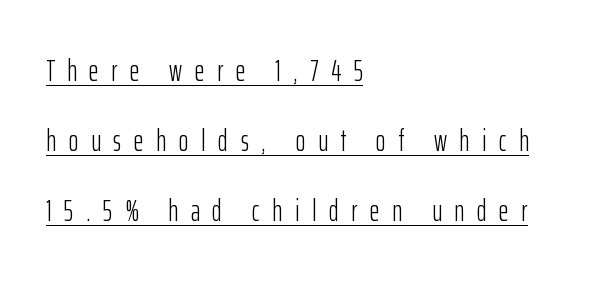
Posture: upright roman. Which margin do the lines hug? The left one — the right edge is uneven. Nothing sits at the stroke ends, so this counts as sans-serif. The gaps between neighbouring characters are conspicuously large. Interline gaps are noticeably wide in this sample.
